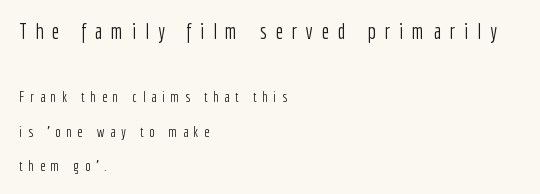
{"italic": "no", "bold": "no", "underline": "no", "align": "left", "line_spacing": "loose", "line_spacing_ratio": 2.48, "letter_spacing": "wide", "letter_spacing_em": 0.42, "larger_block": "first", "size_ratio": 1.5, "glyph_px": 21}
